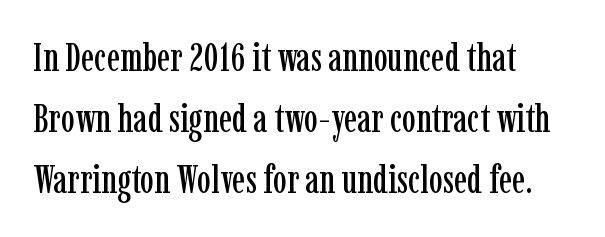
The image shows 39 px condensed serif type, upright; set left-aligned, normal line spacing (1.57x), normal letter spacing, not underlined; low stroke contrast and a medium x-height.
